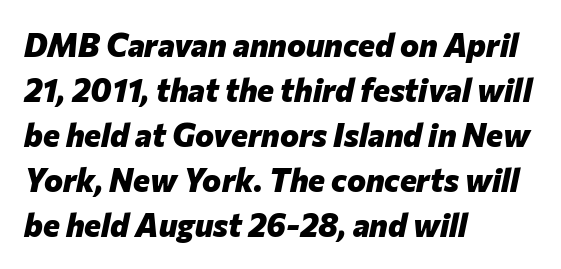
{"italic": "yes", "lean": "right", "slant_degrees": 12, "bold": "yes", "weight": "heavy", "width": "normal", "stroke_contrast": "low", "x_height": "medium", "monospaced": "no", "underline": "no", "align": "left", "line_spacing": "normal", "line_spacing_ratio": 1.41, "letter_spacing": "normal", "letter_spacing_em": 0.0, "glyph_px": 32}
